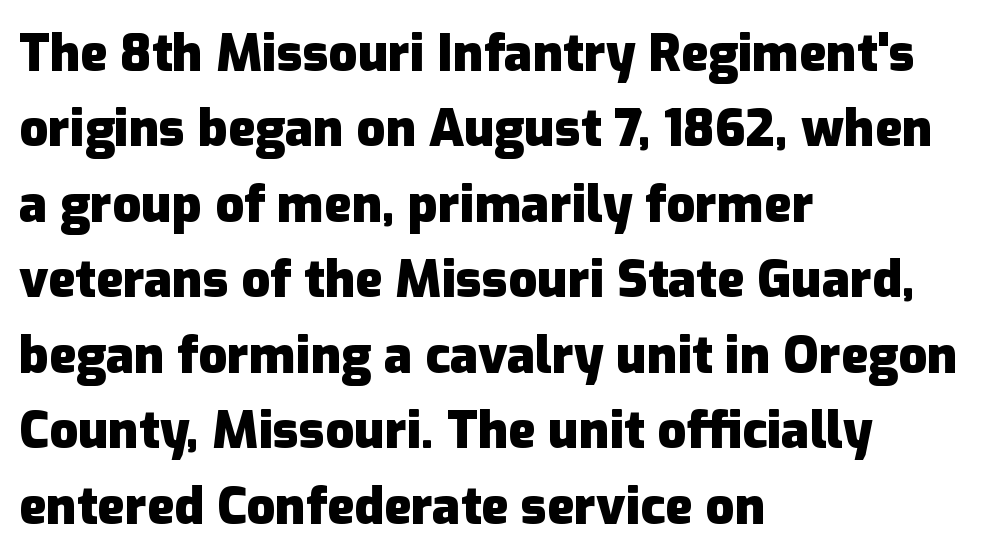
The image shows 51 px heavy sans-serif type, upright; set left-aligned, normal line spacing (1.48x), normal letter spacing, not underlined; low stroke contrast and a medium x-height.
